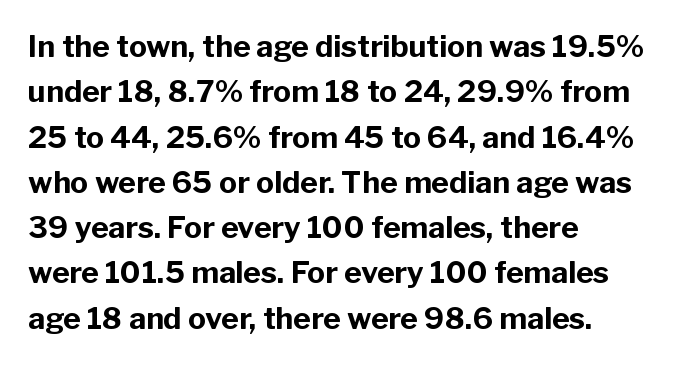
Here the glyphs are tracked normally, forming tight word shapes. Which margin do the lines hug? The left one — the right edge is uneven. Is the type bold? Yes — the strokes are clearly thick and heavy. Horizontal bands of white between lines are of average thickness.
